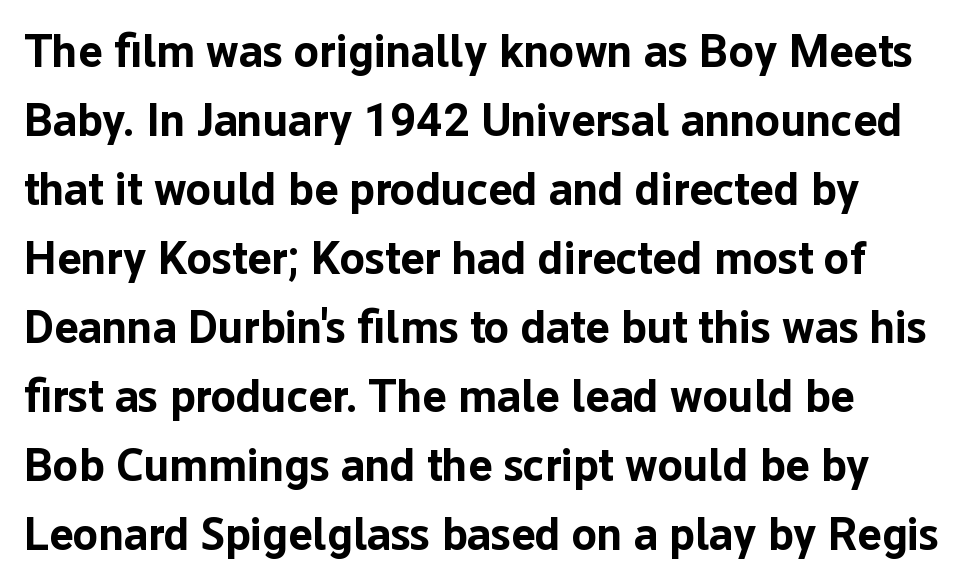
Q: Is the text bold? A: Yes.
Q: Is the text italic (slanted)? A: No, it is upright.
Q: Is the typeface a serif or a sans-serif typeface? A: Sans-serif.
Q: Is the text underlined? A: No.
Q: Is the spacing between letters normal or unusually wide? A: Normal.
Q: Is the spacing between lines tight, normal or loose? A: Normal.
Q: Width (condensed, normal, or wide)? A: Normal.
Q: Stroke contrast? A: Low.
Q: x-height? A: Medium.
Q: Monospaced? A: No.
